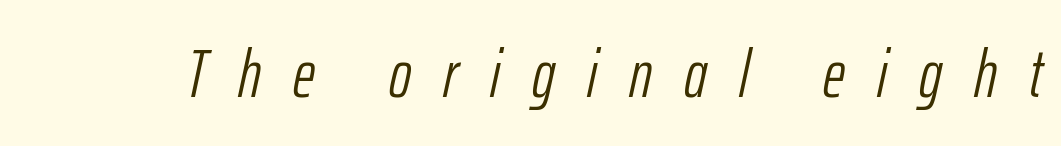
Q: Is the text bold? A: No.
Q: Is the text italic (slanted)? A: Yes, it leans right by about 12 degrees.
Q: Is the text underlined? A: No.
Q: Is the spacing between letters normal or unusually wide? A: Unusually wide.
Q: Width (condensed, normal, or wide)? A: Condensed.
Q: Stroke contrast? A: Low.
Q: x-height? A: Medium.
Q: Monospaced? A: No.
